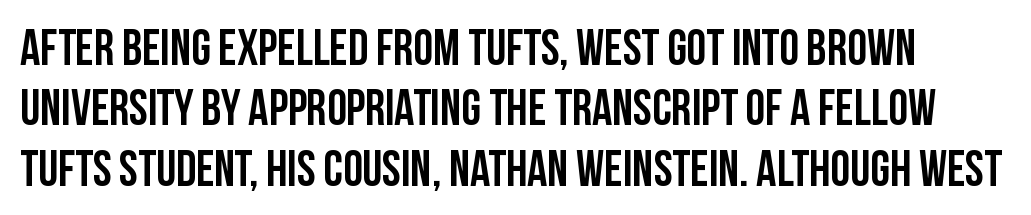
Q: Is the text bold? A: Yes.
Q: Is the text italic (slanted)? A: No, it is upright.
Q: Is the typeface a serif or a sans-serif typeface? A: Sans-serif.
Q: Is the text underlined? A: No.
Q: Is the spacing between letters normal or unusually wide? A: Normal.
Q: Width (condensed, normal, or wide)? A: Condensed.
Q: Stroke contrast? A: Low.
Q: x-height? A: Large.
Q: Monospaced? A: No.
